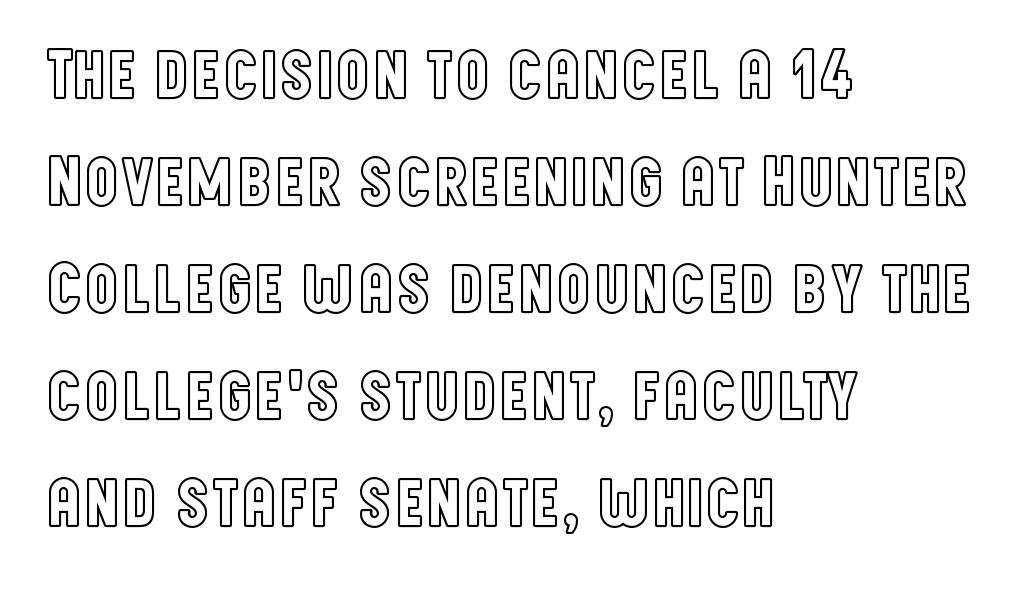
{"italic": "no", "width": "condensed", "x_height": "large", "monospaced": "no", "underline": "no", "align": "left", "line_spacing": "normal", "line_spacing_ratio": 1.53, "letter_spacing": "normal", "letter_spacing_em": 0.0, "glyph_px": 70}
